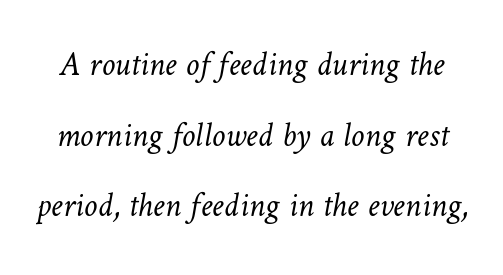
Q: Is the text bold? A: No.
Q: Is the text underlined? A: No.
Q: Is the spacing between letters normal or unusually wide? A: Normal.
Q: Is the spacing between lines tight, normal or loose? A: Loose.
Q: Width (condensed, normal, or wide)? A: Normal.
Q: Stroke contrast? A: Low.
Q: x-height? A: Medium.
Q: Monospaced? A: No.
